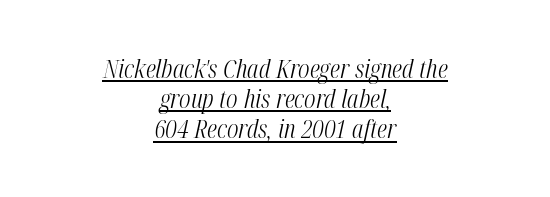
Q: Is the text bold? A: No.
Q: Is the text italic (slanted)? A: Yes, it leans right by about 12 degrees.
Q: Is the text underlined? A: Yes.
Q: How is the paragraph aligned? A: Centered.
Q: Is the spacing between letters normal or unusually wide? A: Normal.
